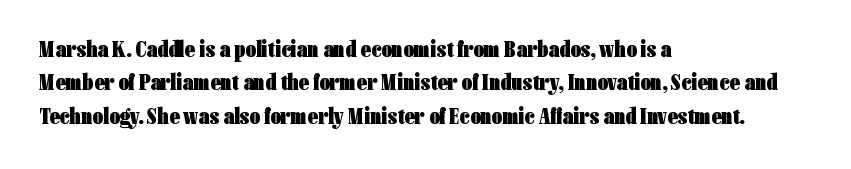
{"italic": "no", "bold": "yes", "underline": "no", "align": "left", "line_spacing": "normal", "line_spacing_ratio": 1.45, "letter_spacing": "normal", "letter_spacing_em": 0.0, "glyph_px": 23}
